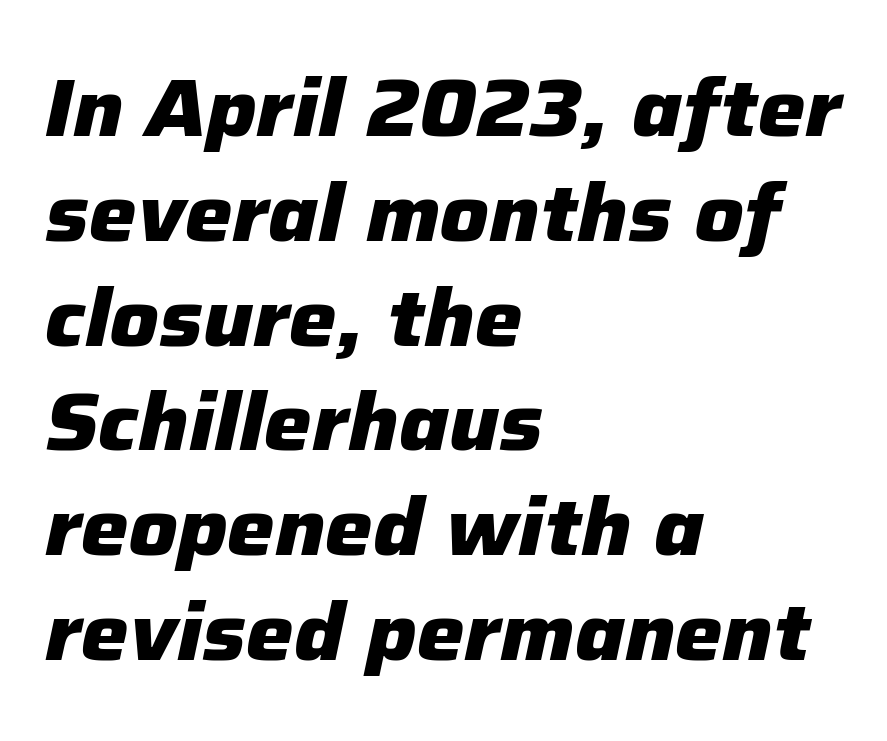
{"italic": "yes", "lean": "right", "slant_degrees": 12, "bold": "yes", "weight": "heavy", "width": "normal", "stroke_contrast": "low", "x_height": "medium", "monospaced": "no", "underline": "no", "align": "left", "line_spacing": "normal", "line_spacing_ratio": 1.31, "letter_spacing": "normal", "letter_spacing_em": 0.0, "glyph_px": 80}
